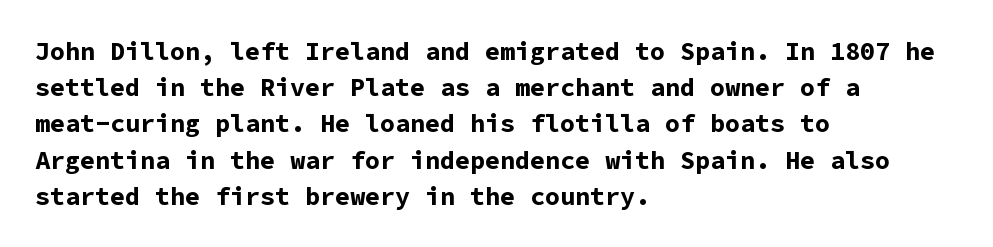
Q: Is the text bold? A: Yes.
Q: Is the text italic (slanted)? A: No, it is upright.
Q: Is the text underlined? A: No.
Q: How is the paragraph aligned? A: Left-aligned.
Q: Is the spacing between letters normal or unusually wide? A: Normal.
Q: Is the spacing between lines tight, normal or loose? A: Normal.
